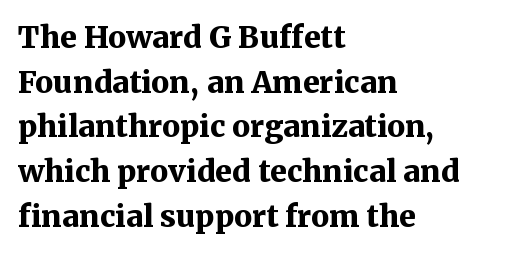
{"serif": "yes", "italic": "no", "bold": "yes", "weight": "bold", "width": "normal", "stroke_contrast": "medium", "x_height": "medium", "monospaced": "no", "underline": "no", "align": "left", "line_spacing": "normal", "line_spacing_ratio": 1.49, "letter_spacing": "normal", "letter_spacing_em": 0.0, "glyph_px": 30}
